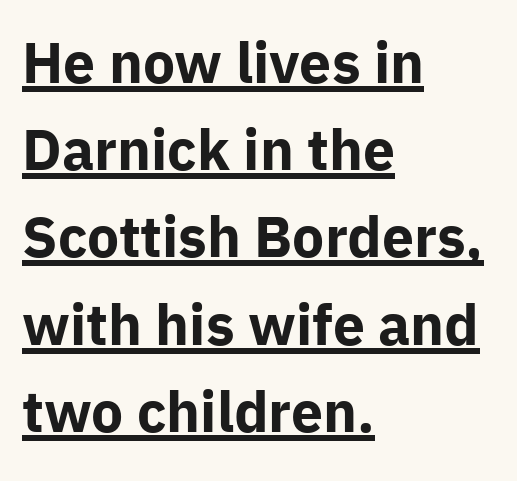
You could not count columns in this text — the font is proportionally spaced. These lines sit exactly where default settings would place them. Do the letters lean? They stand straight. The compositor pushed each line to the left boundary. Each word holds together tightly as a unit, with standard inter-letter gaps.
